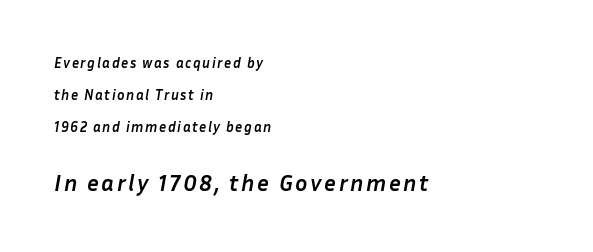
The image shows 23 px bold type, italic (leaning right); set left-aligned, loose line spacing (2.28x), not underlined; the second (bottom) block is 1.64x larger.
